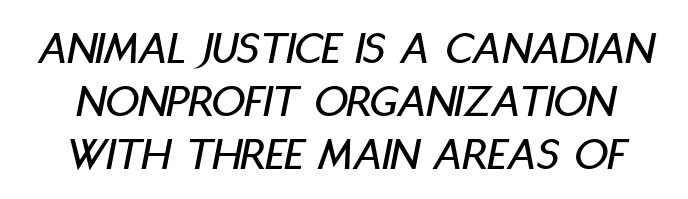
Q: Is the text italic (slanted)? A: Yes, it leans right by about 11 degrees.
Q: Is the text underlined? A: No.
Q: Is the spacing between letters normal or unusually wide? A: Normal.
Q: Is the spacing between lines tight, normal or loose? A: Tight.
Q: Width (condensed, normal, or wide)? A: Condensed.
Q: Stroke contrast? A: Low.
Q: x-height? A: Large.
Q: Monospaced? A: No.
